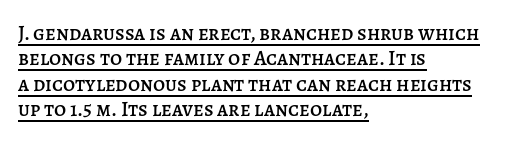
The image shows 21 px text type, upright; set left-aligned, line spacing 1.21x, normal letter spacing, underlined.
